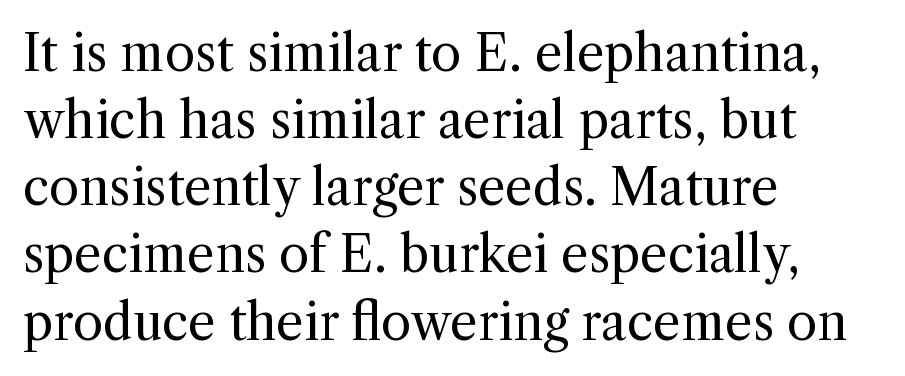
Q: Is the text bold? A: No.
Q: Is the text italic (slanted)? A: No, it is upright.
Q: Is the typeface a serif or a sans-serif typeface? A: Serif.
Q: Is the text underlined? A: No.
Q: How is the paragraph aligned? A: Left-aligned.
Q: Is the spacing between letters normal or unusually wide? A: Normal.
Q: Is the spacing between lines tight, normal or loose? A: Normal.
Q: Width (condensed, normal, or wide)? A: Normal.
Q: x-height? A: Medium.
Q: Monospaced? A: No.
